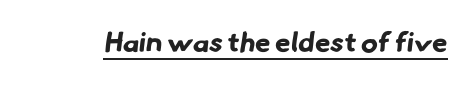
The image shows 28 px bold sans-serif type; set normal letter spacing, underlined; low stroke contrast and a small x-height.
